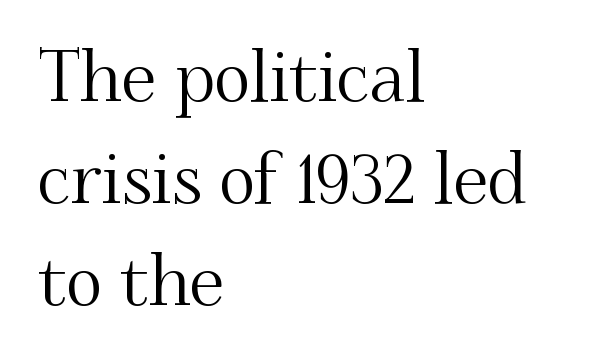
Q: Is the text italic (slanted)? A: No, it is upright.
Q: Is the typeface a serif or a sans-serif typeface? A: Serif.
Q: Is the text underlined? A: No.
Q: How is the paragraph aligned? A: Left-aligned.
Q: Is the spacing between letters normal or unusually wide? A: Normal.
Q: Is the spacing between lines tight, normal or loose? A: Normal.
Q: Width (condensed, normal, or wide)? A: Normal.
Q: Stroke contrast? A: Medium.
Q: x-height? A: Small.
Q: Monospaced? A: No.
